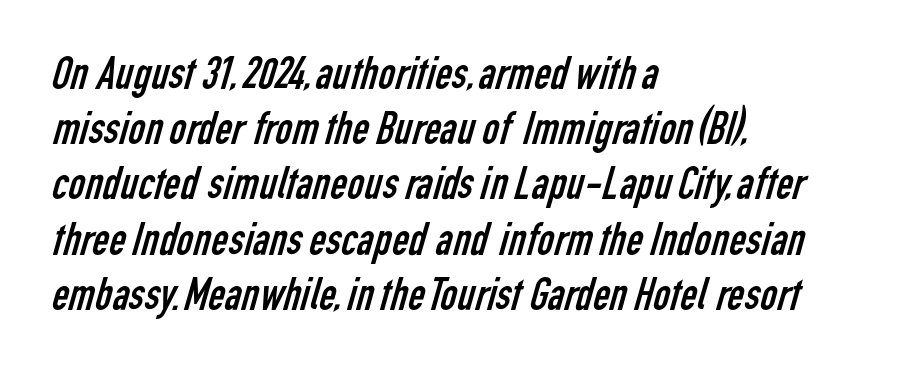
Q: Is the text bold? A: No.
Q: Is the typeface a serif or a sans-serif typeface? A: Sans-serif.
Q: Is the text underlined? A: No.
Q: How is the paragraph aligned? A: Left-aligned.
Q: Is the spacing between letters normal or unusually wide? A: Normal.
Q: Width (condensed, normal, or wide)? A: Condensed.
Q: Stroke contrast? A: Low.
Q: x-height? A: Medium.
Q: Monospaced? A: No.
